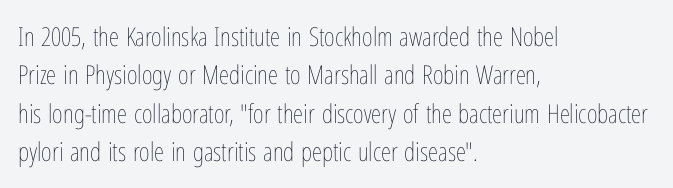
Leftover space on each line is placed entirely after the last word. The font sits on the lighter half of the weight spectrum, regular included. Here the glyphs are tracked normally, forming tight word shapes. Evenly set lines give the paragraph a standard silhouette. The area under the type is left untouched. The letters stand upright; this is a roman face.
